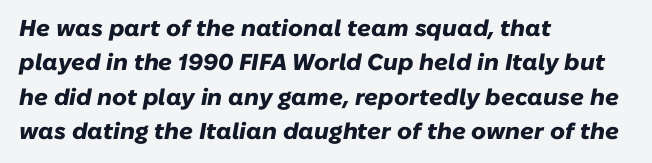
{"italic": "yes", "lean": "right", "slant_degrees": 10, "bold": "yes", "underline": "no", "align": "left", "line_spacing": "normal", "line_spacing_ratio": 1.49, "letter_spacing": "normal", "letter_spacing_em": 0.0, "glyph_px": 23}
